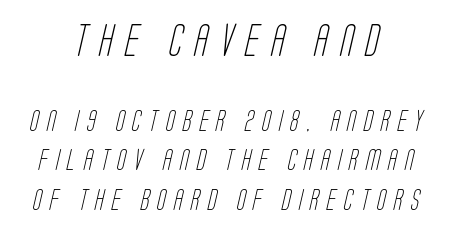
Are there feet on the stems? There aren't — it's a sans. The passage shown is typed in a proportional face where columns would drift. Does extra space separate the letters? Yes, quite a lot of it. Clear beneath every line of the passage. Stroke mass is kept to a normal reading level or below.
